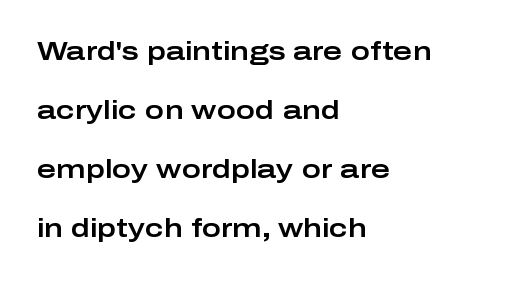
The image shows 26 px text type, upright; set left-aligned, loose line spacing (2.27x), normal letter spacing, not underlined.
